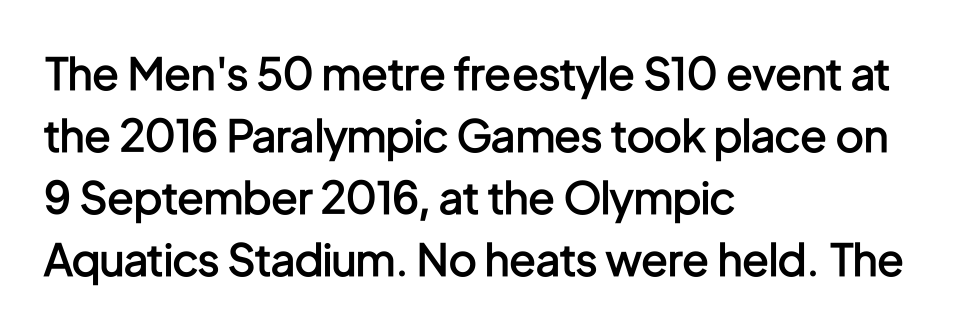
Is there any slant? The stems are plumb. Check where the strokes stop: nothing finishes them off — pure sans. Summary of vertical rhythm: regular, with standard interline spacing. Typeset ragged right — the left edge is the straight one. Looks like regular typesetting: each glyph gets only the width it needs. Spacing between characters is what you'd get straight out of the box.
